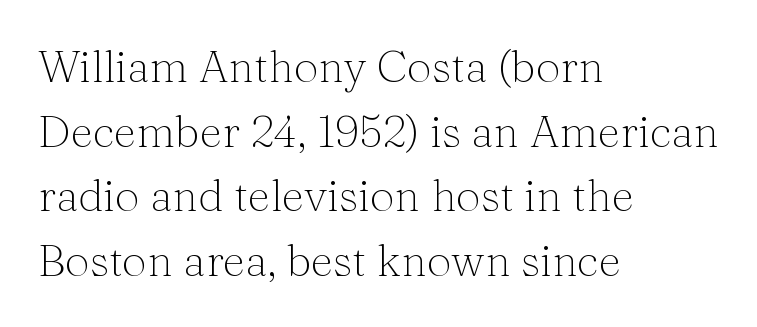
Q: Is the text bold? A: No.
Q: Is the text italic (slanted)? A: No, it is upright.
Q: Is the typeface a serif or a sans-serif typeface? A: Serif.
Q: Is the text underlined? A: No.
Q: How is the paragraph aligned? A: Left-aligned.
Q: Is the spacing between letters normal or unusually wide? A: Normal.
Q: Is the spacing between lines tight, normal or loose? A: Normal.
Q: Width (condensed, normal, or wide)? A: Normal.
Q: Stroke contrast? A: Medium.
Q: x-height? A: Medium.
Q: Monospaced? A: No.
